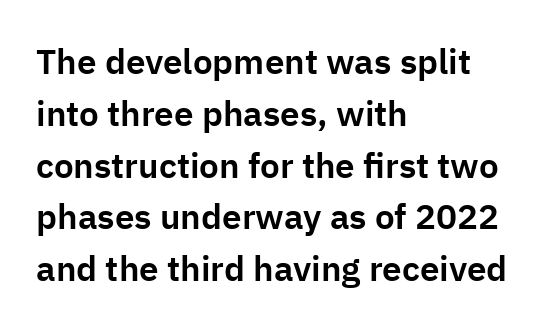
Each letter keeps its own natural width here, so spacing adapts to shape. Each word holds together tightly as a unit, with standard inter-letter gaps. Honestly, the row spacing looks completely unremarkable. Rule under the text: the space is simply empty.
